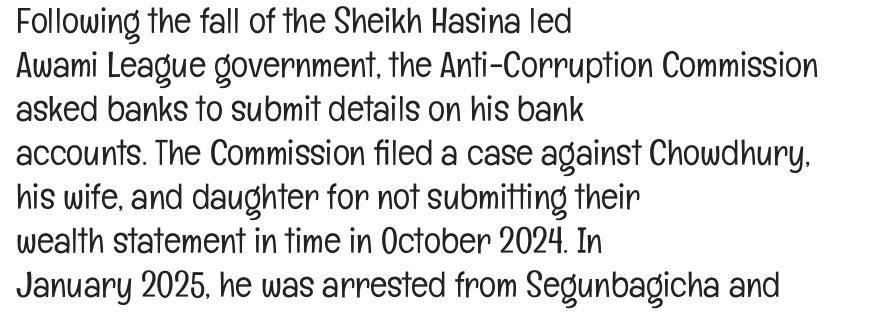
Q: Is the text bold? A: No.
Q: Is the text italic (slanted)? A: No, it is upright.
Q: Is the typeface a serif or a sans-serif typeface? A: Sans-serif.
Q: Is the text underlined? A: No.
Q: How is the paragraph aligned? A: Left-aligned.
Q: Is the spacing between letters normal or unusually wide? A: Normal.
Q: Width (condensed, normal, or wide)? A: Condensed.
Q: Stroke contrast? A: Low.
Q: x-height? A: Medium.
Q: Monospaced? A: No.
